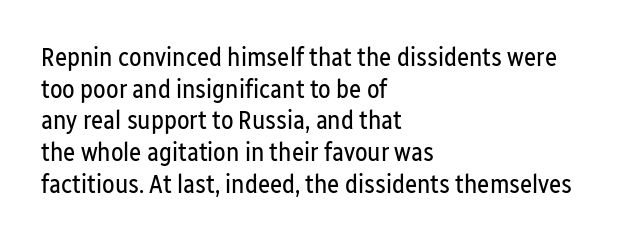
The image shows 26 px text type, upright; set left-aligned, line spacing 1.22x, normal letter spacing, not underlined.
